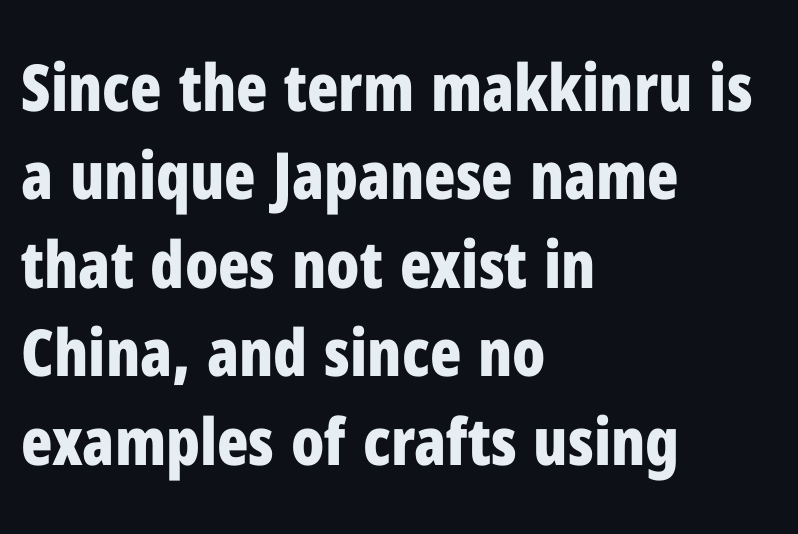
There is no visible air inserted between adjacent glyphs. Summary of weight: heavy, a full bold. When letters stand straight like this, we call the style roman or upright. The rendering anchors every line to the left-hand side.
